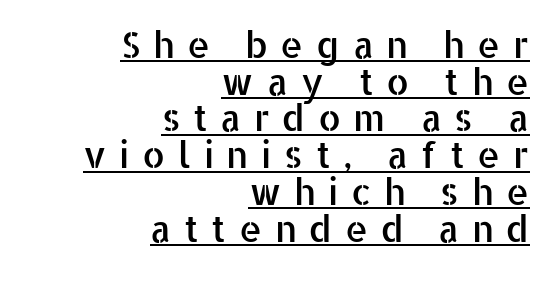
The rendering uses natural spacing where letterforms have individual widths. Style check: upright. Like a heading marked for emphasis, these lines bear an underscore. Caption: expanded tracking, letters set apart. Typeset ragged left — the right edge is the straight one. Horizontal bands of white between lines are thin slivers.
